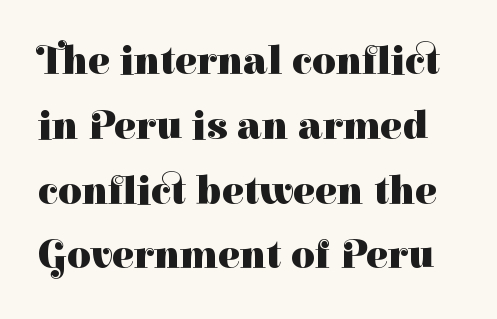
{"serif": "yes", "italic": "no", "bold": "yes", "weight": "heavy", "width": "normal", "stroke_contrast": "high", "x_height": "medium", "monospaced": "no", "underline": "no", "line_spacing": "normal", "line_spacing_ratio": 1.58, "letter_spacing": "normal", "letter_spacing_em": 0.0, "glyph_px": 41}
